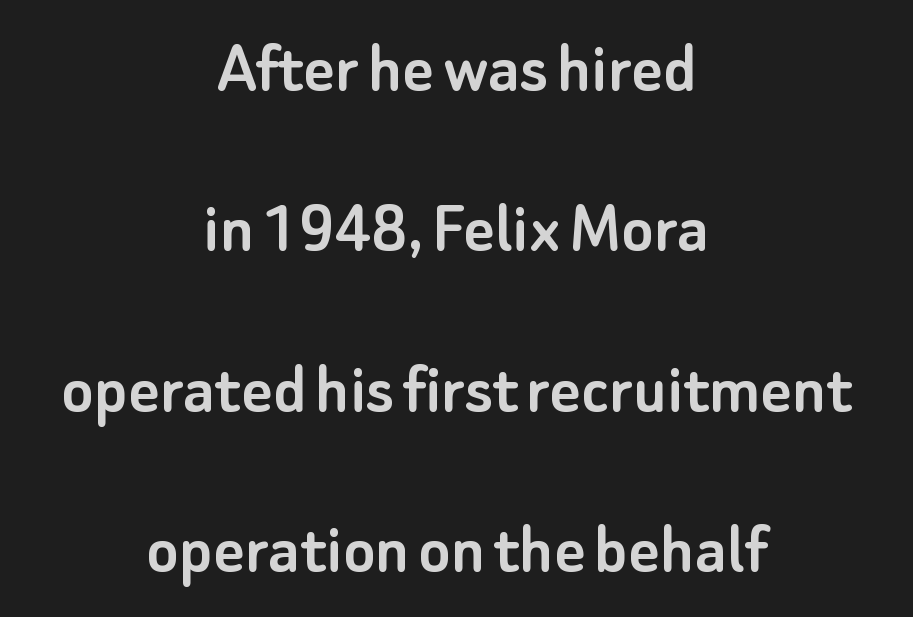
Q: Is the text italic (slanted)? A: No, it is upright.
Q: Is the typeface a serif or a sans-serif typeface? A: Sans-serif.
Q: Is the text underlined? A: No.
Q: How is the paragraph aligned? A: Centered.
Q: Is the spacing between letters normal or unusually wide? A: Normal.
Q: Is the spacing between lines tight, normal or loose? A: Loose.
Q: Width (condensed, normal, or wide)? A: Normal.
Q: Stroke contrast? A: Low.
Q: x-height? A: Small.
Q: Monospaced? A: No.
